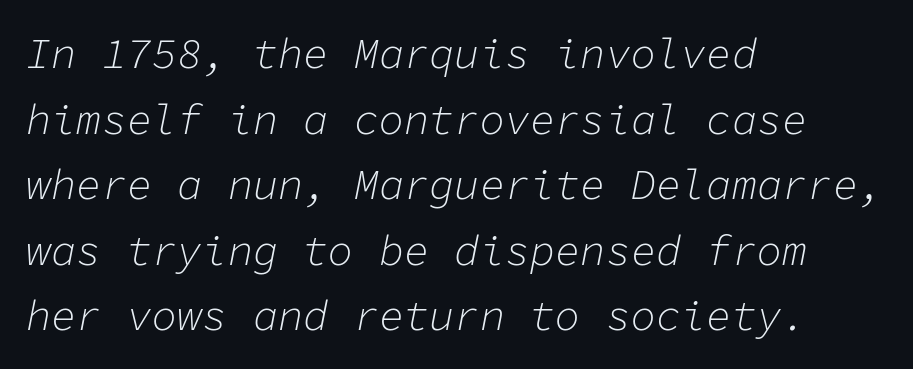
The passage shown is not bold in any degree. The rendering anchors every line to the left-hand side. Is there much room between lines? A standard amount, neither cramped nor airy. No extra tracking has been applied to these lines.
